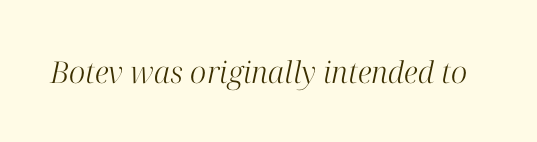
The image shows 30 px light serif type, italic (leaning right); set normal letter spacing, not underlined; high stroke contrast and a medium x-height.
